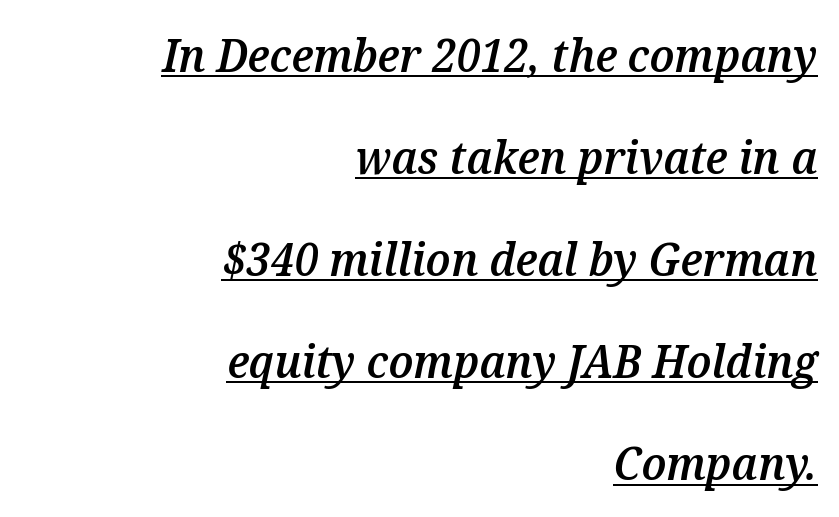
Q: Is the text bold? A: Semi-bold.
Q: Is the text italic (slanted)? A: Yes, it leans right by about 12 degrees.
Q: Is the text underlined? A: Yes.
Q: How is the paragraph aligned? A: Right-aligned.
Q: Is the spacing between letters normal or unusually wide? A: Normal.
Q: Is the spacing between lines tight, normal or loose? A: Loose.
Q: Width (condensed, normal, or wide)? A: Normal.
Q: Stroke contrast? A: Medium.
Q: x-height? A: Medium.
Q: Monospaced? A: No.
